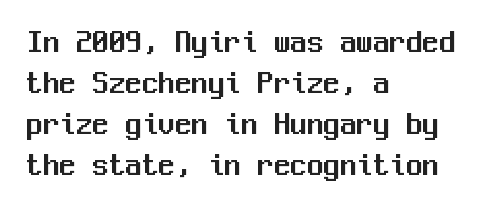
The image shows 33 px sans-serif type, upright, monospaced; set left-aligned, line spacing 1.24x, normal letter spacing, not underlined; medium stroke contrast and a medium x-height.
